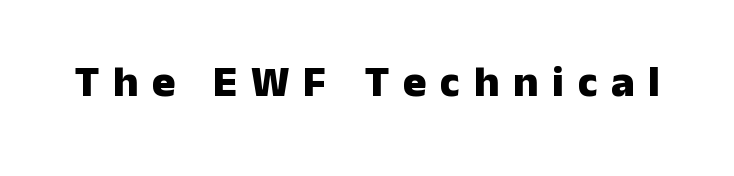
The image shows 44 px heavy sans-serif type, upright; set unusually wide letter spacing (+0.31 em), not underlined; low stroke contrast and a medium x-height.
